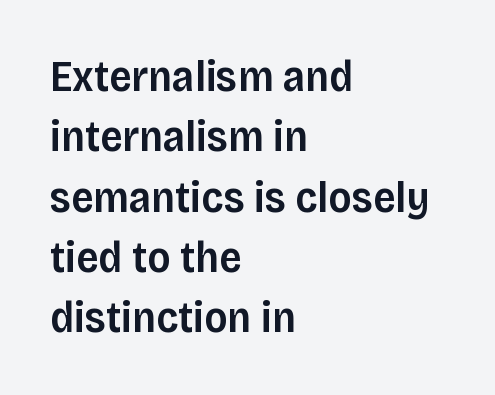
The image shows 44 px semibold sans-serif type, upright; set left-aligned, normal line spacing (1.37x), normal letter spacing, not underlined; low stroke contrast and a large x-height.
